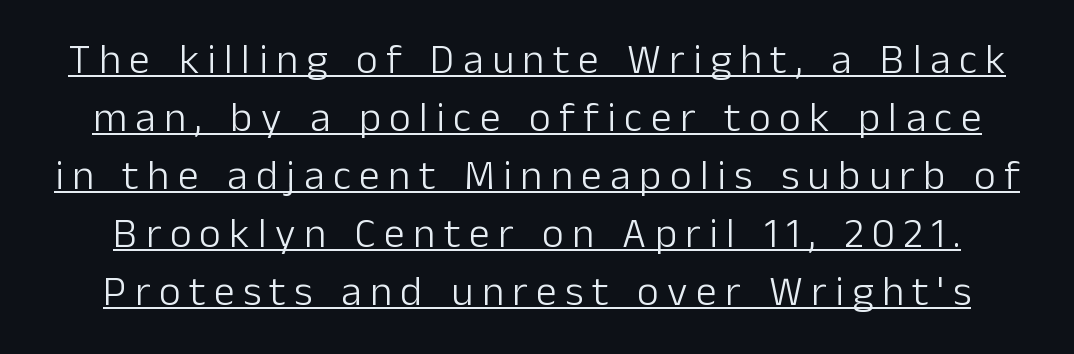
{"serif": "no", "italic": "no", "bold": "no", "weight": "light", "width": "normal", "stroke_contrast": "low", "x_height": "medium", "monospaced": "no", "underline": "yes", "line_spacing": "normal", "line_spacing_ratio": 1.38, "letter_spacing": "wide", "letter_spacing_em": 0.2, "glyph_px": 42}
